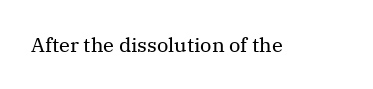
Posture: upright roman. Short note: letters normally spaced. The weight would be labelled regular, book, light, or lighter still. Lines of text with bare space underneath.
